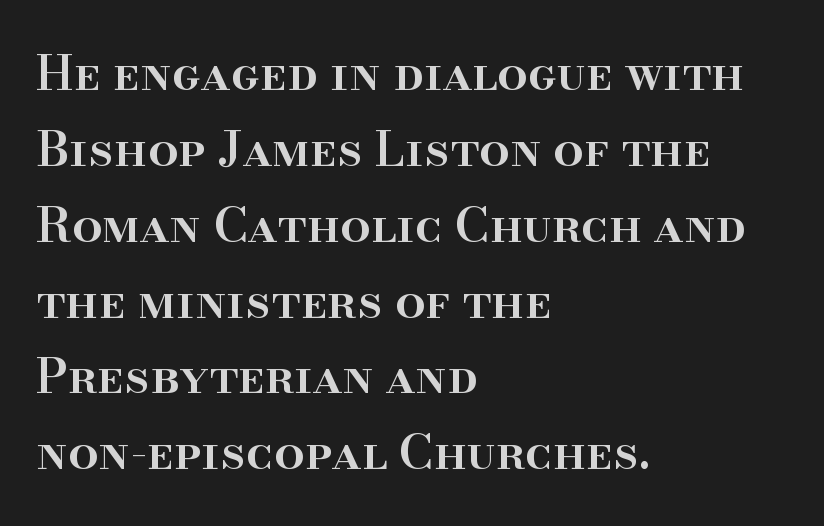
{"serif": "yes", "italic": "no", "bold": "semi", "weight": "semibold", "width": "normal", "stroke_contrast": "high", "x_height": "small", "monospaced": "no", "underline": "no", "align": "left", "line_spacing": "normal", "line_spacing_ratio": 1.58, "letter_spacing": "normal", "letter_spacing_em": 0.0, "glyph_px": 48}
